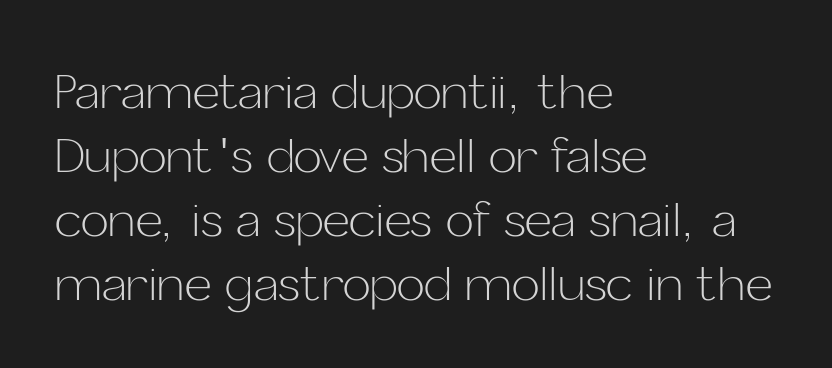
The image shows 47 px light sans-serif type, upright; set left-aligned, normal line spacing (1.36x), normal letter spacing, not underlined; low stroke contrast and a medium x-height.
